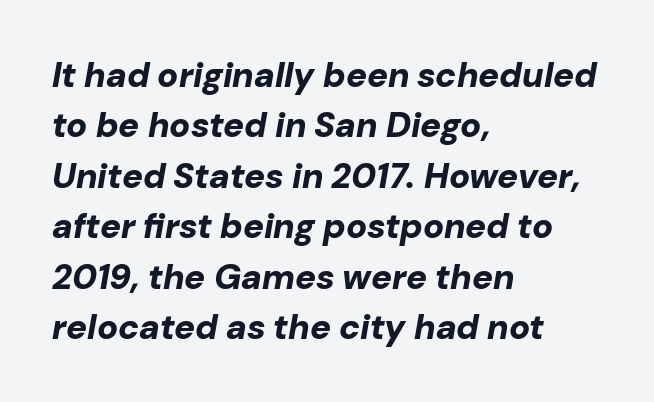
{"italic": "yes", "lean": "right", "slant_degrees": 10, "bold": "yes", "weight": "bold", "width": "normal", "stroke_contrast": "low", "x_height": "medium", "monospaced": "no", "underline": "no", "align": "left", "line_spacing": "normal", "line_spacing_ratio": 1.44, "letter_spacing": "normal", "letter_spacing_em": 0.0, "glyph_px": 35}
